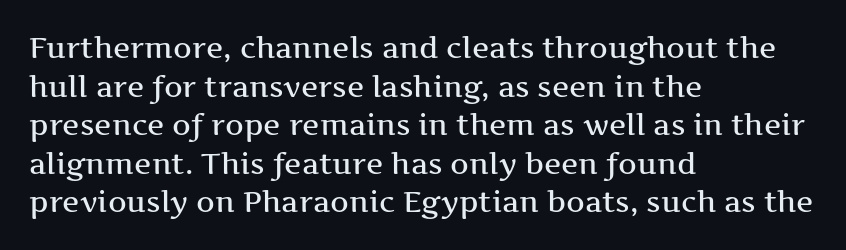
Is the letter spacing exaggerated? No — it looks like the ordinary default. Vertical strokes here are truly vertical. The gap between lines stays unmarked. These lines are rendered in a variable-pitch font. Each line starts at the same left margin while the right side varies.
